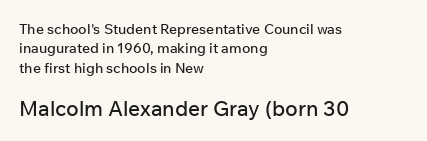
{"italic": "no", "underline": "no", "align": "left", "line_spacing": "normal", "line_spacing_ratio": 1.38, "letter_spacing": "normal", "letter_spacing_em": 0.0, "larger_block": "second", "size_ratio": 1.5, "glyph_px": 21}
